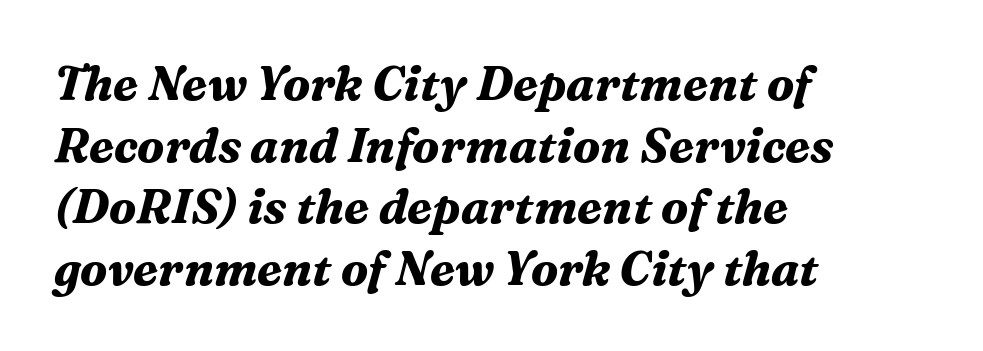
The image shows 47 px bold serif type, italic (leaning right); set left-aligned, normal line spacing (1.31x), normal letter spacing, not underlined; medium stroke contrast and a medium x-height.
